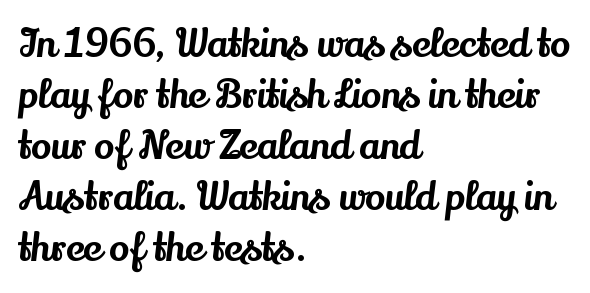
The image shows 38 px serif type; set left-aligned, normal line spacing (1.34x), normal letter spacing, not underlined; medium stroke contrast and a small x-height.
